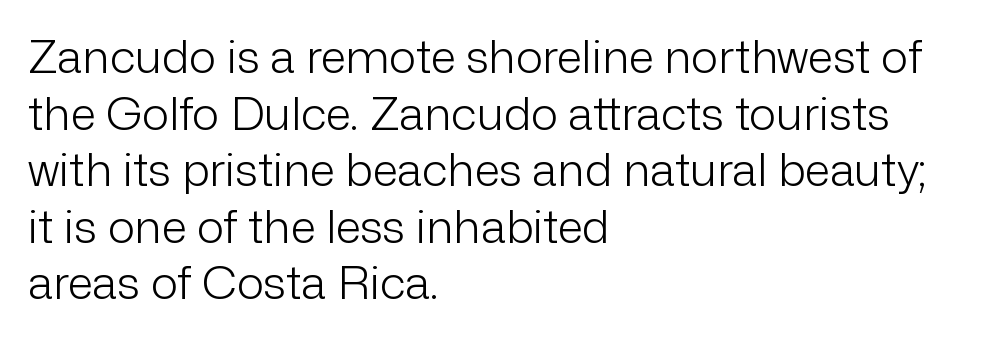
Q: Is the text bold? A: No.
Q: Is the text italic (slanted)? A: No, it is upright.
Q: Is the typeface a serif or a sans-serif typeface? A: Sans-serif.
Q: Is the text underlined? A: No.
Q: How is the paragraph aligned? A: Left-aligned.
Q: Is the spacing between letters normal or unusually wide? A: Normal.
Q: Width (condensed, normal, or wide)? A: Normal.
Q: Stroke contrast? A: Low.
Q: x-height? A: Medium.
Q: Monospaced? A: No.
